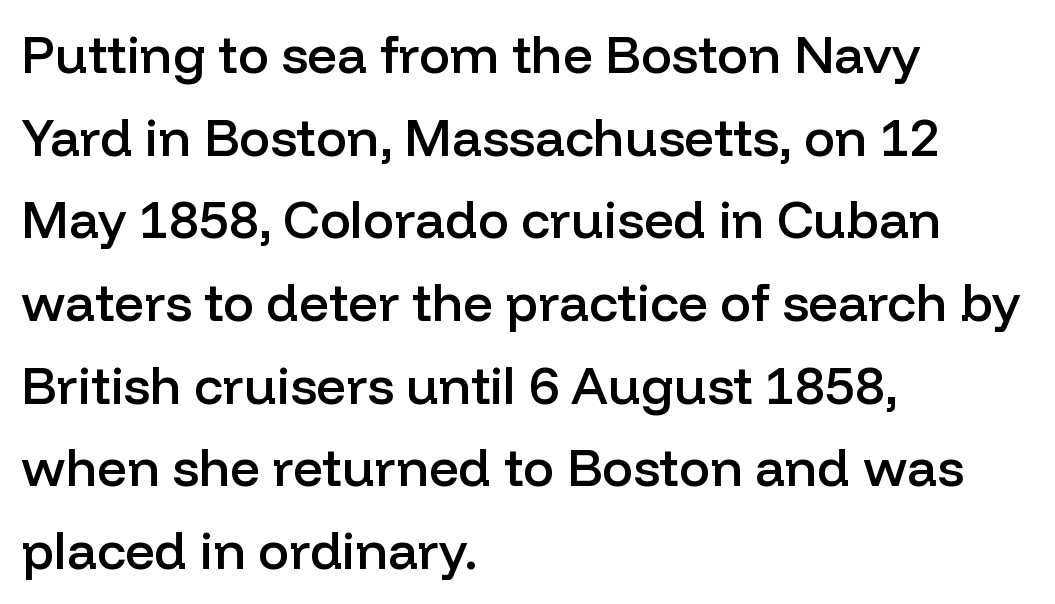
A classic flush-left, rag-right setting is used for this passage. Proportional: the letters do not fall into vertical columns. Clear beneath every line of the passage. Ordinary non-slanted type is in use. You can tell from the bare stems that sans-serif type was used.
